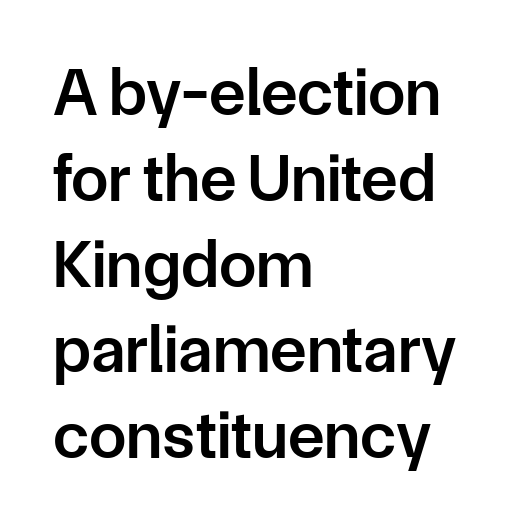
{"serif": "no", "italic": "no", "bold": "semi", "weight": "semibold", "width": "normal", "stroke_contrast": "low", "x_height": "medium", "monospaced": "no", "underline": "no", "align": "left", "line_spacing": "normal", "line_spacing_ratio": 1.28, "letter_spacing": "normal", "letter_spacing_em": 0.0, "glyph_px": 67}
